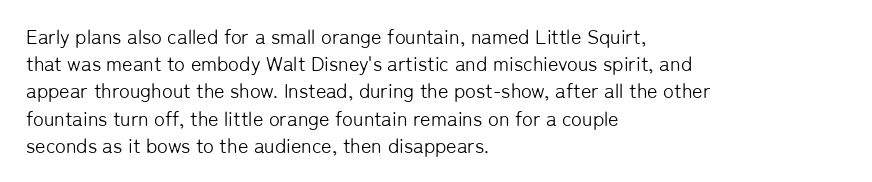
{"italic": "no", "bold": "no", "underline": "no", "align": "left", "line_spacing": "normal", "line_spacing_ratio": 1.36, "letter_spacing": "normal", "letter_spacing_em": 0.0, "glyph_px": 20}
